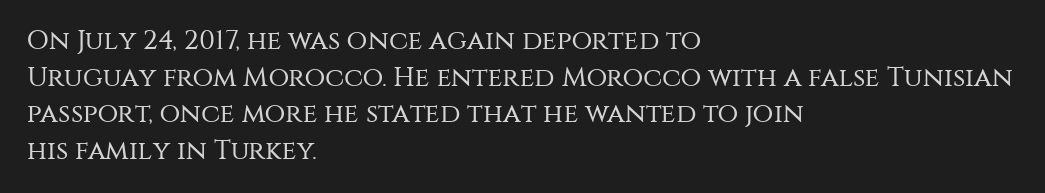
Reading down the block, your eye returns to a fixed left position each line. Do the letters lean? They stand straight. The strip under each line holds only bare page. Bold? No — there's no thickening of the strokes. Line spacing here is normal. Glyph-to-glyph distance matches everyday printed text.
